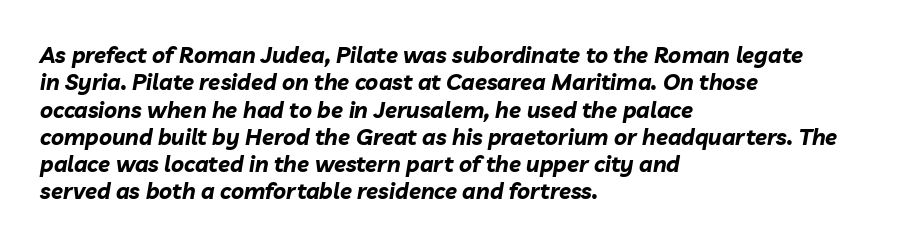
{"italic": "yes", "lean": "right", "slant_degrees": 10, "bold": "yes", "underline": "no", "align": "left", "line_spacing_ratio": 1.24, "letter_spacing": "normal", "letter_spacing_em": 0.0, "glyph_px": 22}
